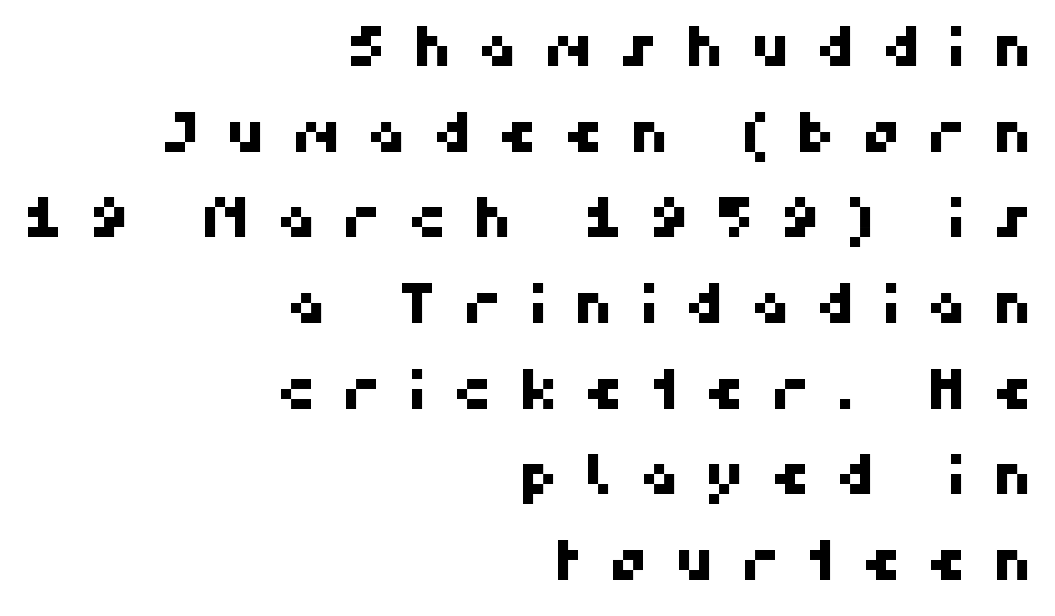
Characters follow at a spacing far wider than the type designer built in. Note the varied advance widths — an 'i' is clearly narrower than an 'm'. The passage is arranged like a letterhead date or caption credit — flush right. A normal amount of white space separates one row of letters from the next. In terms of letterform style, serifs are entirely absent.
